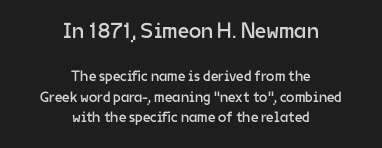
Q: Is the text bold? A: No.
Q: Is the text italic (slanted)? A: No, it is upright.
Q: Is the text underlined? A: No.
Q: How is the paragraph aligned? A: Centered.
Q: Is the spacing between letters normal or unusually wide? A: Normal.
Q: Is the spacing between lines tight, normal or loose? A: Normal.
Q: Which block of text is set in a larger size, the first (top) or the second (bottom)? A: The first (top) one.
